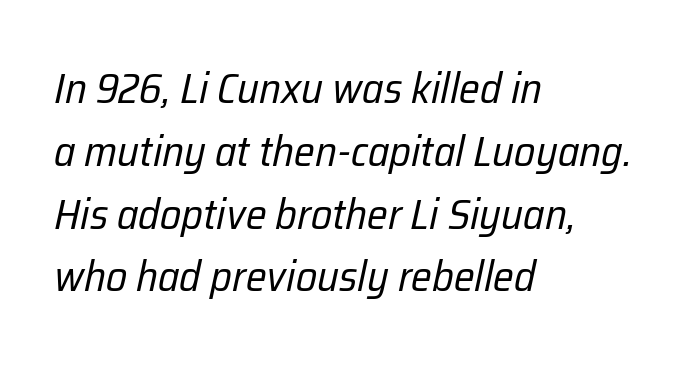
Q: Is the text bold? A: No.
Q: Is the text italic (slanted)? A: Yes, it leans right by about 12 degrees.
Q: Is the text underlined? A: No.
Q: How is the paragraph aligned? A: Left-aligned.
Q: Is the spacing between letters normal or unusually wide? A: Normal.
Q: Is the spacing between lines tight, normal or loose? A: Normal.
Q: Width (condensed, normal, or wide)? A: Condensed.
Q: Stroke contrast? A: Low.
Q: x-height? A: Medium.
Q: Monospaced? A: No.
